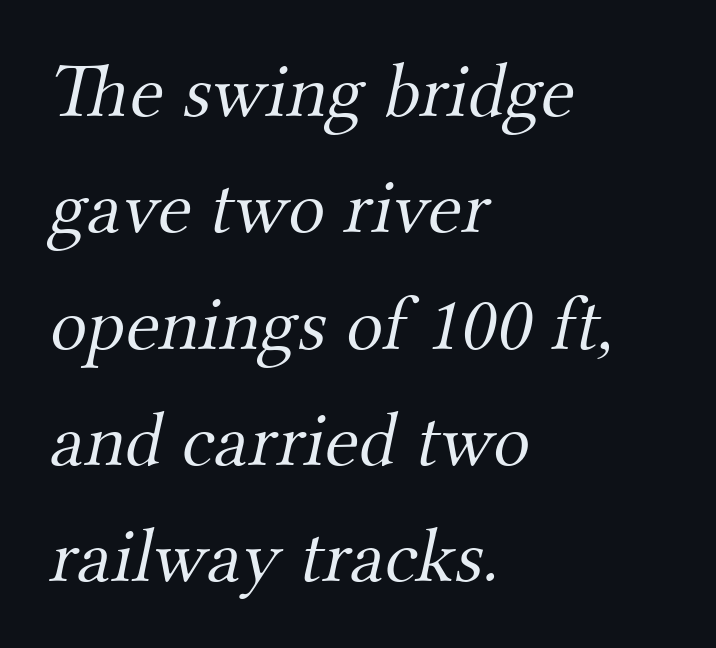
{"serif": "yes", "bold": "no", "weight": "light", "width": "normal", "stroke_contrast": "medium", "x_height": "small", "monospaced": "no", "underline": "no", "align": "left", "line_spacing": "normal", "line_spacing_ratio": 1.51, "letter_spacing": "normal", "letter_spacing_em": 0.0, "glyph_px": 77}
